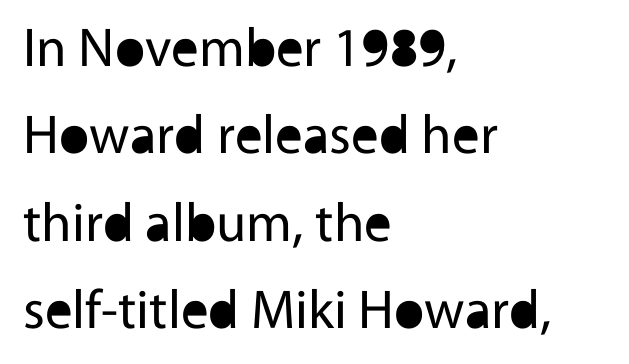
Q: Is the text bold? A: No.
Q: Is the text italic (slanted)? A: No, it is upright.
Q: Is the typeface a serif or a sans-serif typeface? A: Sans-serif.
Q: Is the text underlined? A: No.
Q: How is the paragraph aligned? A: Left-aligned.
Q: Is the spacing between letters normal or unusually wide? A: Normal.
Q: Is the spacing between lines tight, normal or loose? A: Normal.
Q: Width (condensed, normal, or wide)? A: Normal.
Q: x-height? A: Medium.
Q: Monospaced? A: No.
